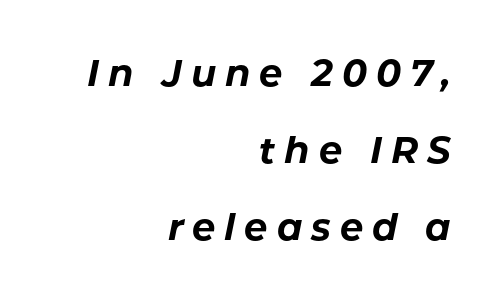
Interline gaps are noticeably wide in this sample. In CSS terms this would be text-align: right. There's an unmistakable incline to the writing here. Has an underline been added? It has not. Thick stems and heavy bowls — unmistakably bold.
